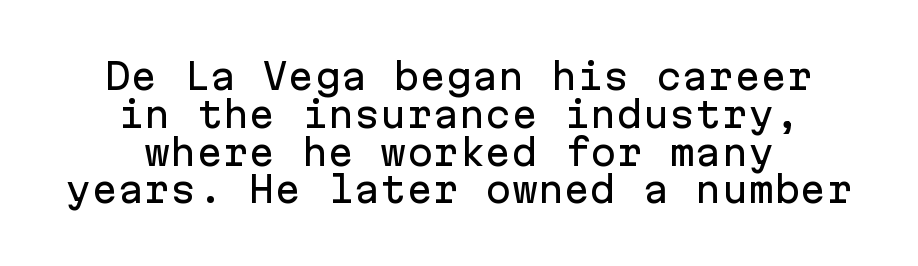
The image shows 35 px sans-serif type, upright, monospaced; set centered, tight line spacing (1.08x), normal letter spacing, not underlined; low stroke contrast and a medium x-height.
